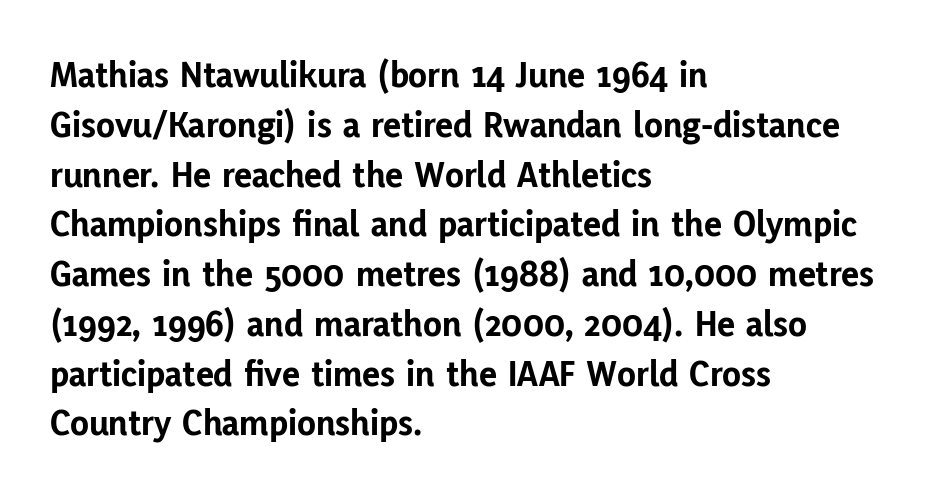
{"serif": "no", "italic": "no", "bold": "yes", "weight": "bold", "width": "normal", "stroke_contrast": "low", "x_height": "medium", "monospaced": "no", "underline": "no", "align": "left", "line_spacing": "normal", "line_spacing_ratio": 1.31, "letter_spacing": "normal", "letter_spacing_em": 0.0, "glyph_px": 38}
